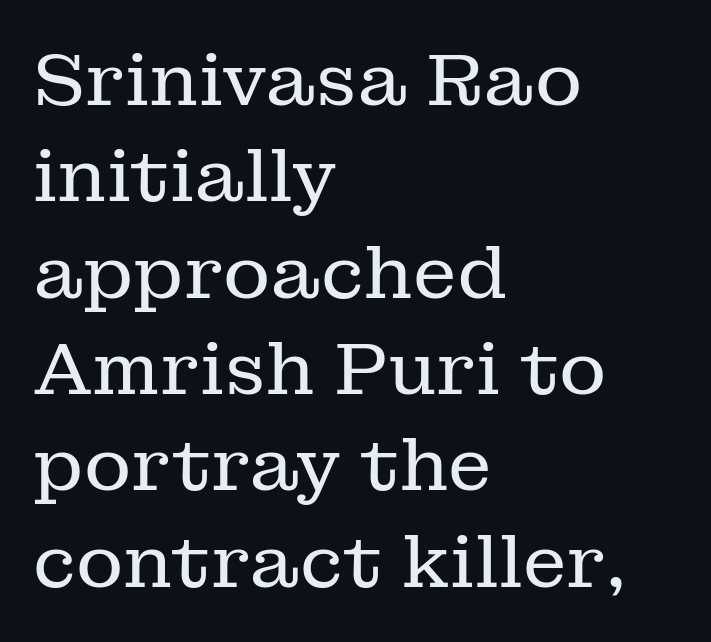
Check where the strokes stop: tiny serifs finish them off. Quick note: underline off. Posture: straight, roman, zero tilt. What stands out about the letter spacing? Nothing — it is the standard amount. A classic flush-left, rag-right setting is used for this passage. Leading: standard.
